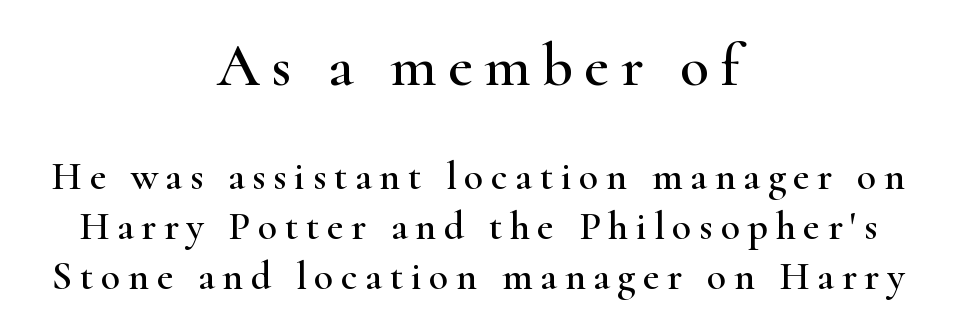
Each letter's strokes conclude with small projecting serifs. It's the straight-up-and-down kind of type. The passage shown is not underscored anywhere. Proportional: the letters do not fall into vertical columns.
